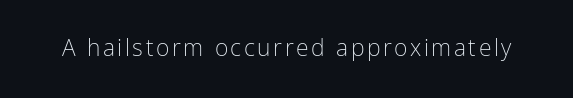
The image shows 23 px text type, upright; set not underlined.
